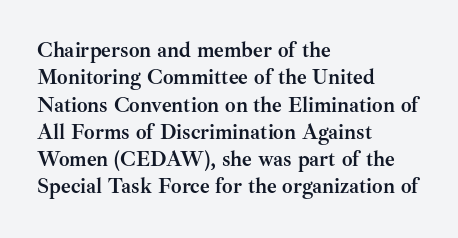
Q: Is the text bold? A: Yes.
Q: Is the text italic (slanted)? A: No, it is upright.
Q: Is the text underlined? A: No.
Q: How is the paragraph aligned? A: Left-aligned.
Q: Is the spacing between letters normal or unusually wide? A: Normal.
Q: Is the spacing between lines tight, normal or loose? A: Normal.
